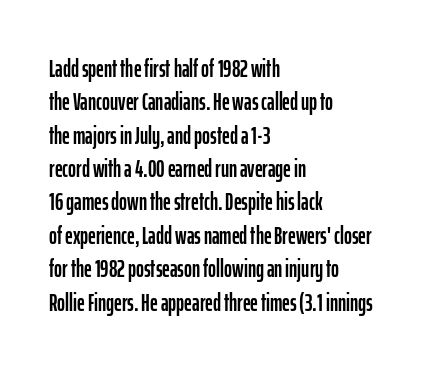
Style check: upright. Bare-footed words on every line. The passage shown has conventional tracking throughout. If you measured baseline to baseline, you'd find a middling distance. A student would call this left alignment; a typographer would say flush left, rag right.
